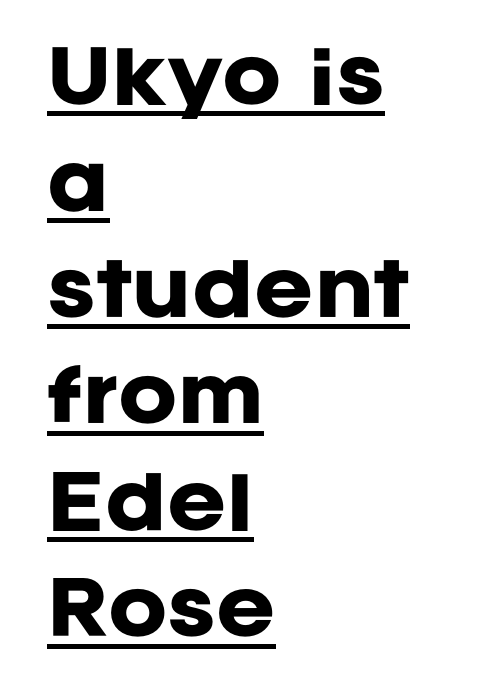
{"serif": "no", "italic": "no", "bold": "yes", "weight": "heavy", "width": "normal", "stroke_contrast": "low", "x_height": "large", "monospaced": "no", "underline": "yes", "align": "left", "line_spacing": "normal", "line_spacing_ratio": 1.5, "letter_spacing": "normal", "letter_spacing_em": 0.0, "glyph_px": 71}
